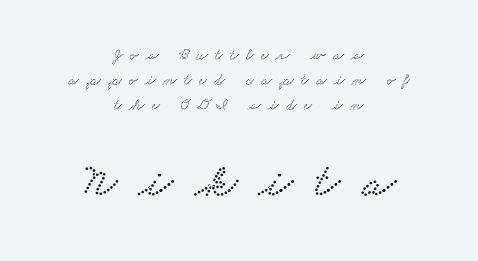
The image shows 49 px wide serif type; set centered, normal line spacing (1.56x), unusually wide letter spacing (+0.45 em), not underlined; the second (bottom) block is 3.06x larger; low stroke contrast and a small x-height.
